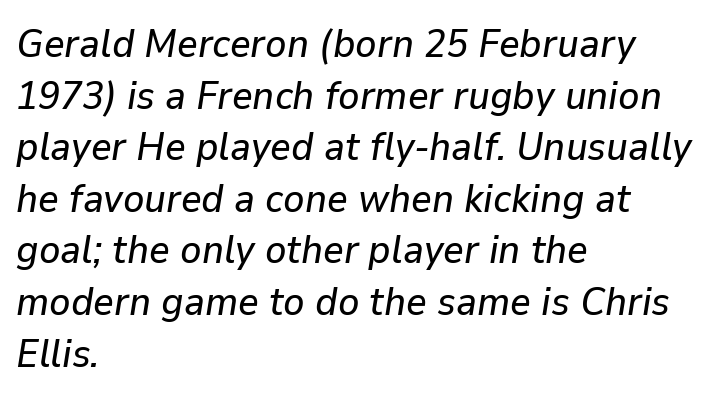
Compared with a centered layout, this one pins lines to the left instead. Nothing unusual about the tracking: characters are spaced as the font intends. Every character sits at an angle, as italics do. Do the characters align in a grid? No, the font is proportional. Underlining? Definitely not there. Reading down the column, the eye jumps a familiar distance to each next line.
